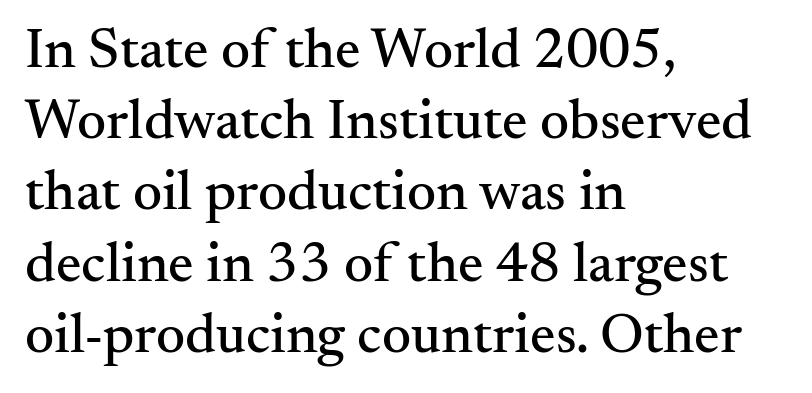
Q: Is the text italic (slanted)? A: No, it is upright.
Q: Is the typeface a serif or a sans-serif typeface? A: Serif.
Q: Is the text underlined? A: No.
Q: How is the paragraph aligned? A: Left-aligned.
Q: Is the spacing between letters normal or unusually wide? A: Normal.
Q: Is the spacing between lines tight, normal or loose? A: Normal.
Q: Width (condensed, normal, or wide)? A: Normal.
Q: Stroke contrast? A: Medium.
Q: x-height? A: Small.
Q: Monospaced? A: No.
